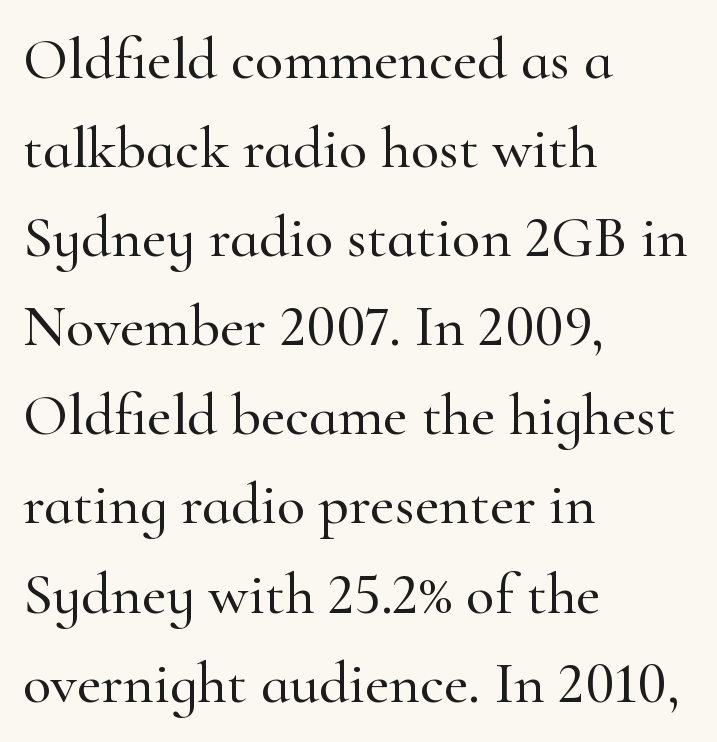
How are the letters spaced? Ordinarily, with no added tracking. The rag falls on the right side of this text block. Normally led — the rows are evenly, conventionally spaced. Look at the bottom of the vertical strokes: they flare into serifs here.
